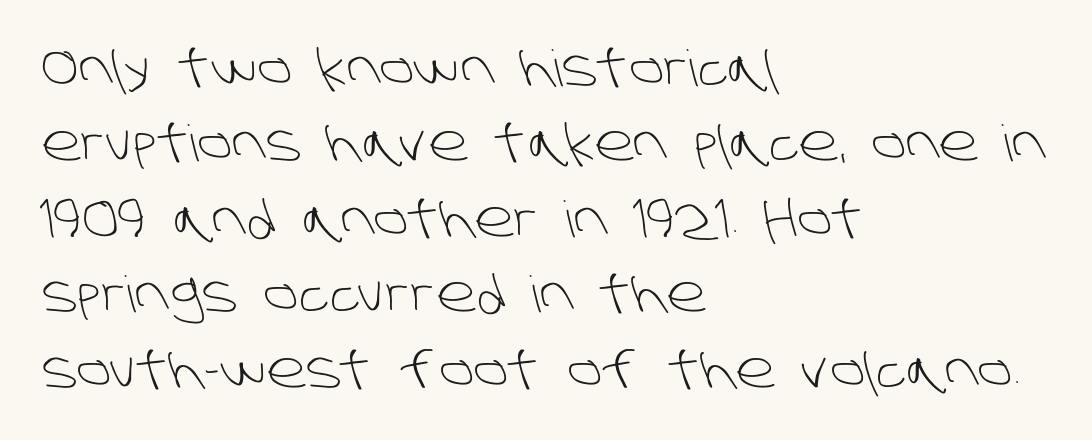
Q: Is the text bold? A: No.
Q: Is the typeface a serif or a sans-serif typeface? A: Sans-serif.
Q: Is the text underlined? A: No.
Q: How is the paragraph aligned? A: Left-aligned.
Q: Is the spacing between letters normal or unusually wide? A: Normal.
Q: Is the spacing between lines tight, normal or loose? A: Normal.
Q: Width (condensed, normal, or wide)? A: Normal.
Q: Stroke contrast? A: Low.
Q: x-height? A: Large.
Q: Monospaced? A: No.
